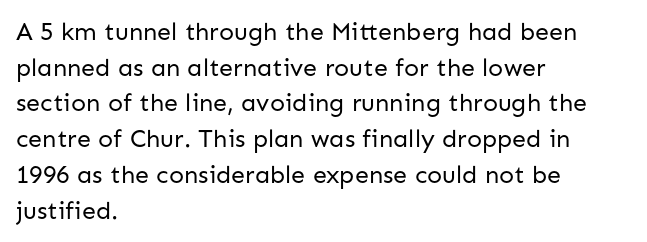
The image shows 25 px text type, upright; set left-aligned, normal line spacing (1.43x), normal letter spacing, not underlined.
